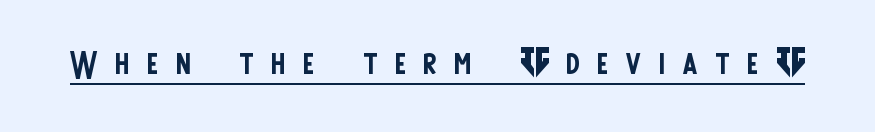
The image shows 47 px regular-weight, condensed sans-serif type, upright; set unusually wide letter spacing (+0.37 em), underlined; low stroke contrast and a large x-height.
